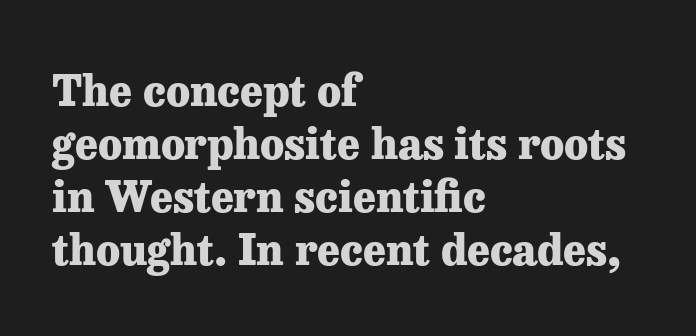
The image shows 43 px heavy serif type, upright; set left-aligned, line spacing 1.23x, normal letter spacing, not underlined; low stroke contrast and a medium x-height.
